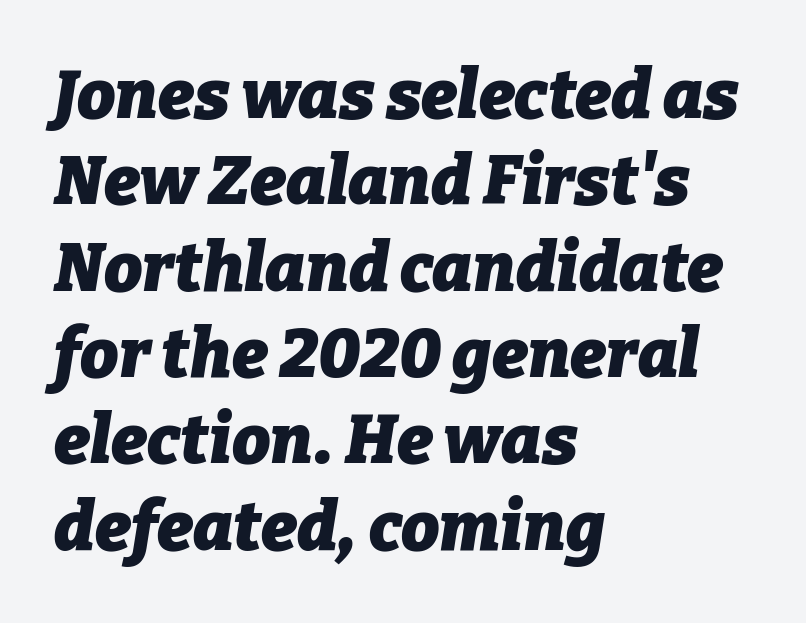
{"italic": "yes", "lean": "right", "slant_degrees": 9, "bold": "yes", "weight": "heavy", "width": "normal", "stroke_contrast": "low", "x_height": "medium", "monospaced": "no", "underline": "no", "align": "left", "line_spacing": "normal", "line_spacing_ratio": 1.27, "letter_spacing": "normal", "letter_spacing_em": 0.0, "glyph_px": 68}
